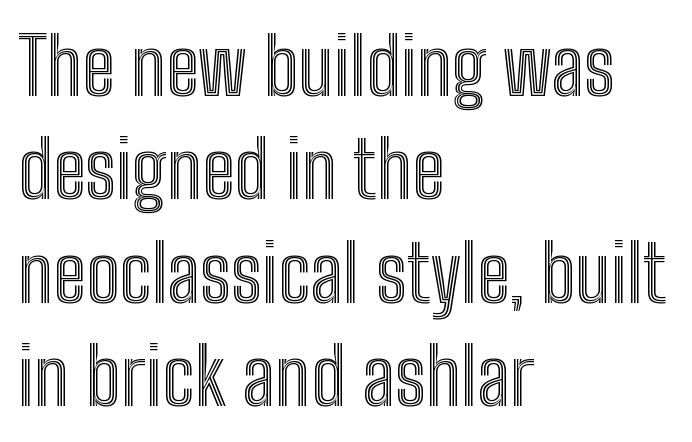
Q: Is the text italic (slanted)? A: No, it is upright.
Q: Is the text underlined? A: No.
Q: How is the paragraph aligned? A: Left-aligned.
Q: Is the spacing between letters normal or unusually wide? A: Normal.
Q: Is the spacing between lines tight, normal or loose? A: Normal.
Q: Width (condensed, normal, or wide)? A: Condensed.
Q: x-height? A: Medium.
Q: Monospaced? A: No.
